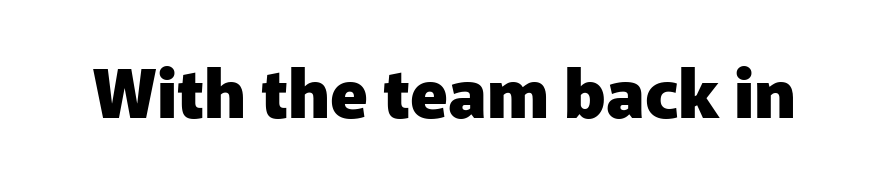
Plain, unruled lines of type. Looks like regular typesetting: each glyph gets only the width it needs. Designer's note — italics off, roman on. This is sans-serif lettering, the kind often seen on screens and signage.
